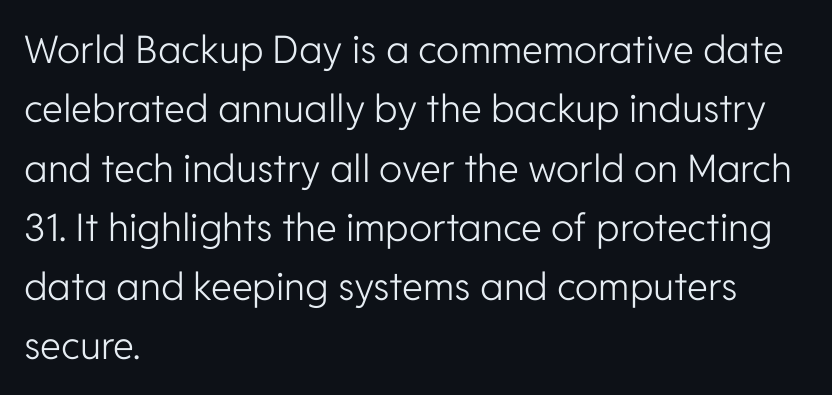
Descender tails drop into unmarked territory. Does extra space separate the letters? No, they use regular spacing. Character widths vary here, with narrow letters taking less room than wide ones. This is roman type, the default non-slanted kind.
